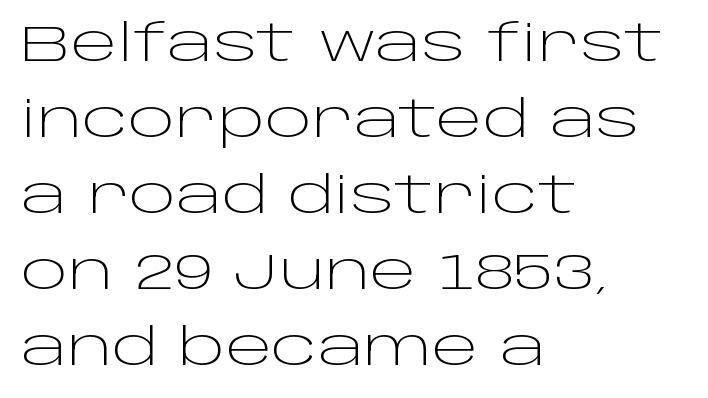
The horizontal fit of the characters is conventional and even. The baseline area is clear. The face looks like a standard text weight, possibly lighter. The letters carry no serifs — their stems end cleanly without finishing strokes.
